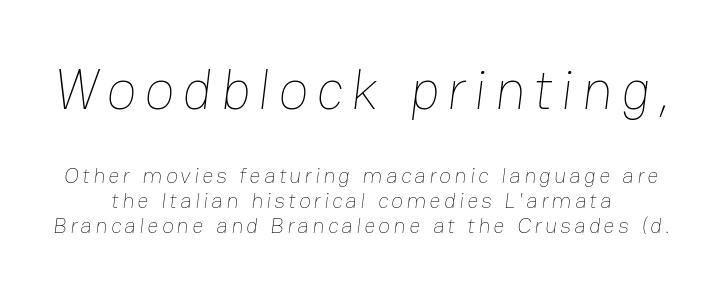
{"bold": "no", "weight": "thin", "width": "normal", "stroke_contrast": "low", "x_height": "medium", "monospaced": "no", "underline": "no", "line_spacing": "tight", "line_spacing_ratio": 1.13, "larger_block": "first", "size_ratio": 2.55, "glyph_px": 56}
